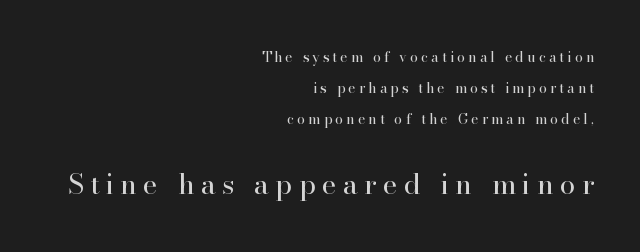
The image shows 28 px regular-weight serif type, upright; set right-aligned, loose line spacing (2.22x), unusually wide letter spacing (+0.23 em), not underlined; the second (bottom) block is 2.0x larger; high stroke contrast and a small x-height.
